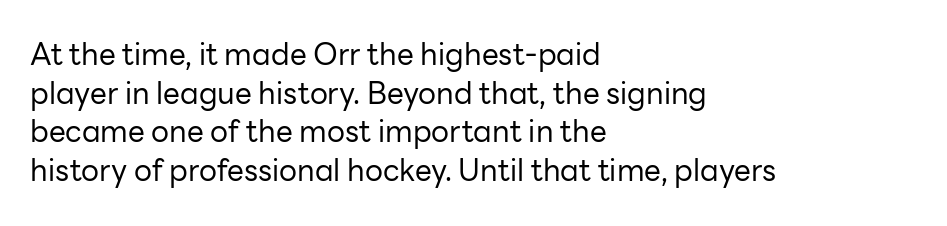
The image shows 30 px regular-weight sans-serif type, upright; set left-aligned, normal line spacing (1.29x), normal letter spacing, not underlined; low stroke contrast and a medium x-height.
